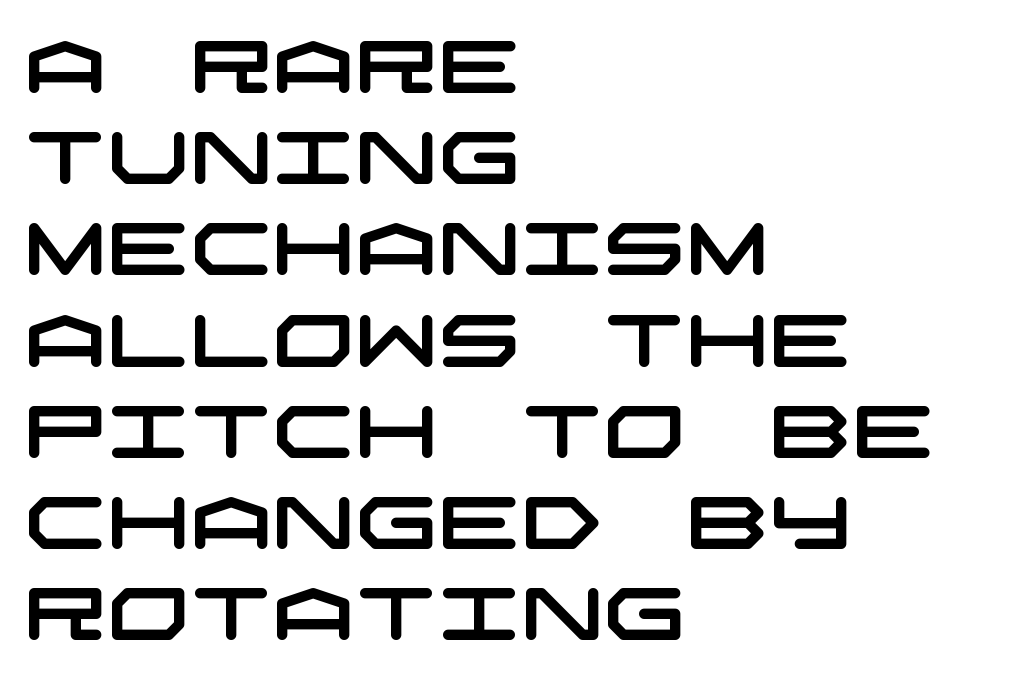
Q: Is the typeface a serif or a sans-serif typeface? A: Sans-serif.
Q: Is the text underlined? A: No.
Q: How is the paragraph aligned? A: Left-aligned.
Q: Is the spacing between letters normal or unusually wide? A: Normal.
Q: Is the spacing between lines tight, normal or loose? A: Normal.
Q: Width (condensed, normal, or wide)? A: Wide.
Q: Stroke contrast? A: Low.
Q: x-height? A: Large.
